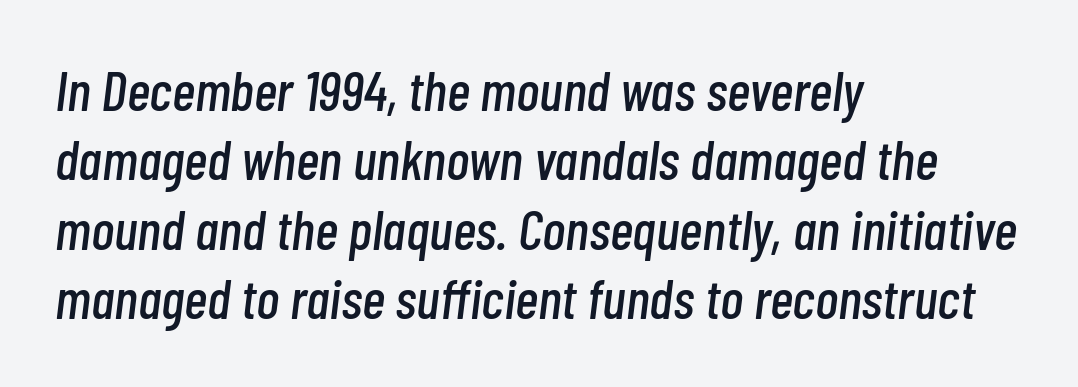
The image shows 56 px condensed type, italic (leaning right); set left-aligned, line spacing 1.24x, normal letter spacing, not underlined; low stroke contrast and a medium x-height.
